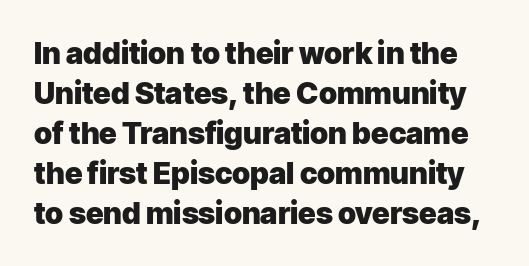
Q: Is the text bold? A: Yes.
Q: Is the text italic (slanted)? A: No, it is upright.
Q: Is the typeface a serif or a sans-serif typeface? A: Sans-serif.
Q: Is the text underlined? A: No.
Q: Is the spacing between letters normal or unusually wide? A: Normal.
Q: Is the spacing between lines tight, normal or loose? A: Normal.
Q: Width (condensed, normal, or wide)? A: Normal.
Q: Stroke contrast? A: Low.
Q: x-height? A: Medium.
Q: Monospaced? A: No.
